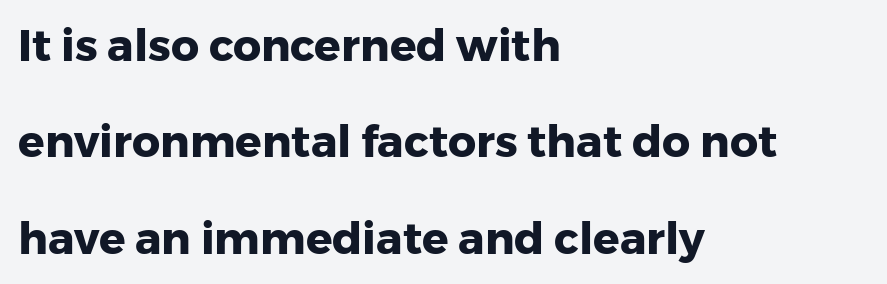
{"serif": "no", "italic": "no", "bold": "yes", "weight": "heavy", "width": "normal", "stroke_contrast": "low", "x_height": "medium", "monospaced": "no", "underline": "no", "align": "left", "line_spacing": "loose", "line_spacing_ratio": 2.19, "letter_spacing": "normal", "letter_spacing_em": 0.0, "glyph_px": 44}
